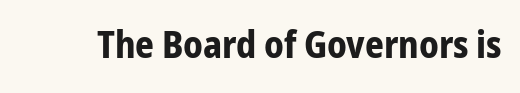
Think of a printed novel: that variable character pitch is what you see here. The passage shown is emphatically bold. The space directly below the letters is spotless. Typographically, this falls in the sans-serif category. This sample uses plain, unmodified letter spacing.
